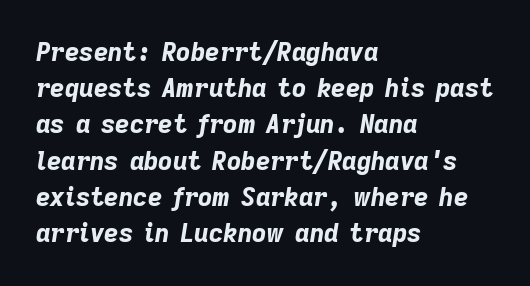
Spacing between characters is what you'd get straight out of the box. The string is rendered with underlining switched off. The lines in this sample share a left origin and differ only in where they stop. Weight check: bold — yes, fully. The letters are slanted; this is an italic face.
